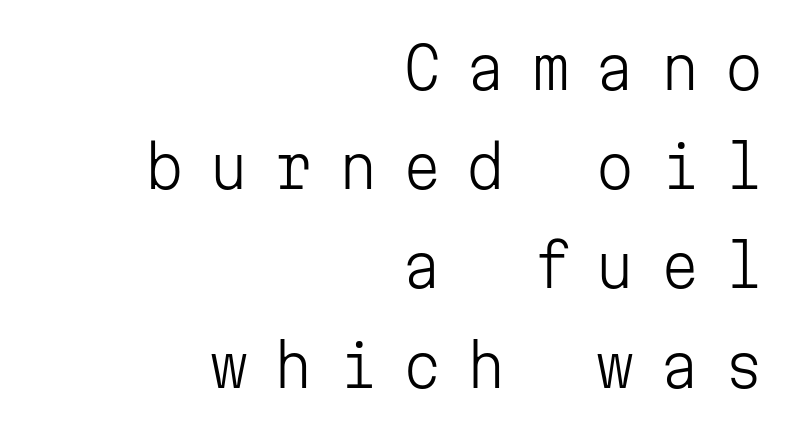
Q: Is the text bold? A: No.
Q: Is the text italic (slanted)? A: No, it is upright.
Q: Is the typeface a serif or a sans-serif typeface? A: Sans-serif.
Q: Is the text underlined? A: No.
Q: How is the paragraph aligned? A: Right-aligned.
Q: Is the spacing between letters normal or unusually wide? A: Unusually wide.
Q: Width (condensed, normal, or wide)? A: Normal.
Q: Stroke contrast? A: Low.
Q: x-height? A: Medium.
Q: Monospaced? A: Yes.
